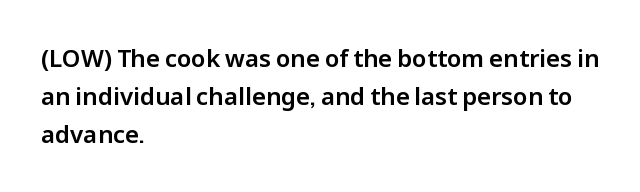
The image shows 24 px text type, upright; set left-aligned, normal line spacing (1.58x), normal letter spacing, not underlined.
